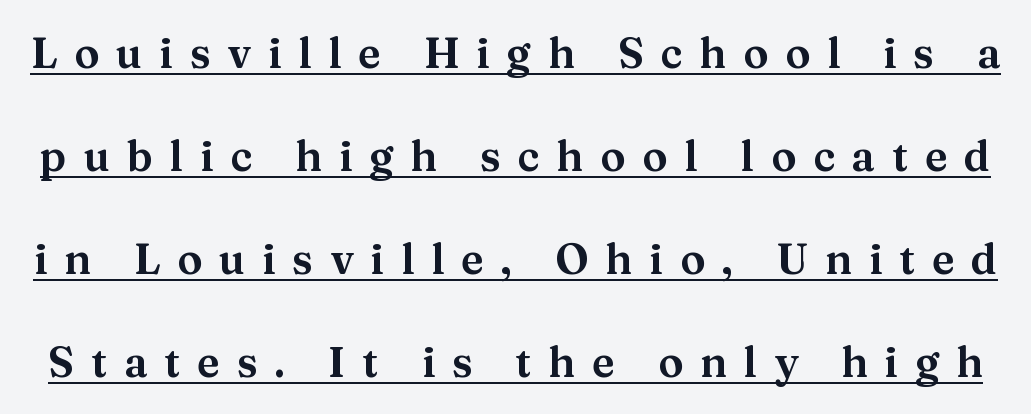
The image shows 42 px wide serif type, upright; set loose line spacing (2.45x), unusually wide letter spacing (+0.4 em), underlined; medium stroke contrast and a medium x-height.
